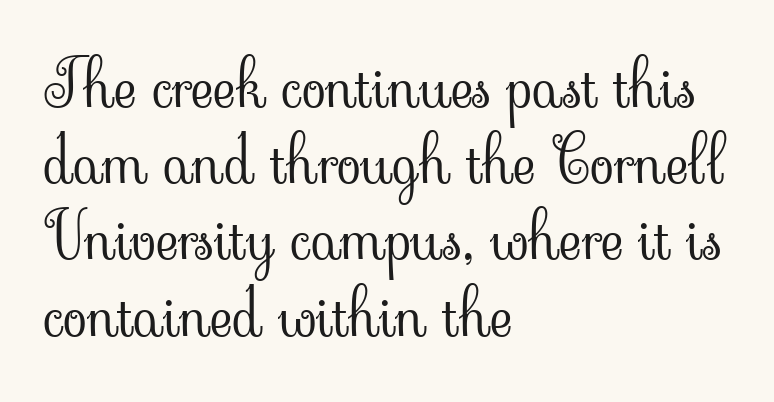
Q: Is the text bold? A: No.
Q: Is the text italic (slanted)? A: No, it is upright.
Q: Is the typeface a serif or a sans-serif typeface? A: Serif.
Q: Is the text underlined? A: No.
Q: How is the paragraph aligned? A: Left-aligned.
Q: Is the spacing between letters normal or unusually wide? A: Normal.
Q: Width (condensed, normal, or wide)? A: Normal.
Q: Stroke contrast? A: Low.
Q: x-height? A: Small.
Q: Monospaced? A: No.
